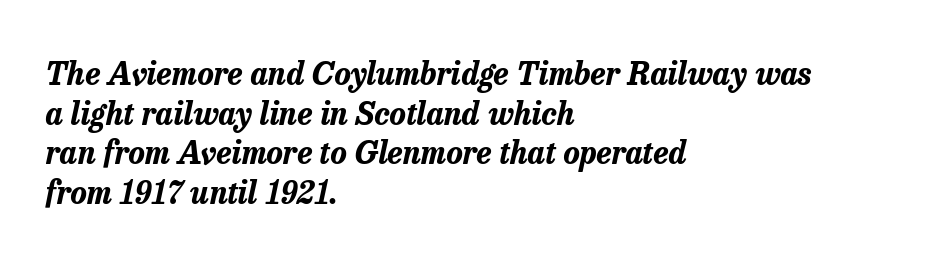
The image shows 31 px bold type, italic (leaning right); set left-aligned, normal line spacing (1.28x), normal letter spacing, not underlined; low stroke contrast and a medium x-height.
